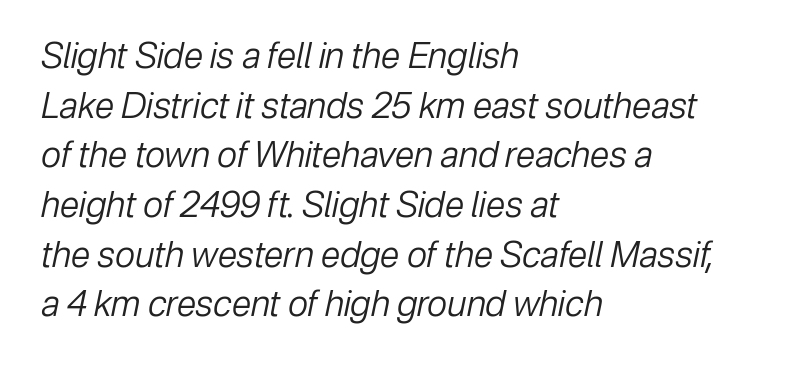
The image shows 35 px regular-weight type, italic (leaning right); set left-aligned, normal line spacing (1.42x), normal letter spacing, not underlined; low stroke contrast and a medium x-height.
